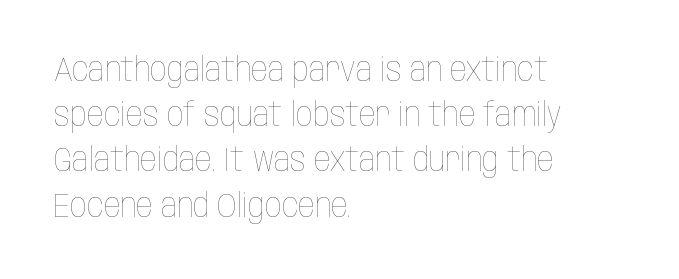
The image shows 33 px thin, condensed type, upright; set left-aligned, normal line spacing (1.37x), normal letter spacing, not underlined; low stroke contrast and a large x-height.
